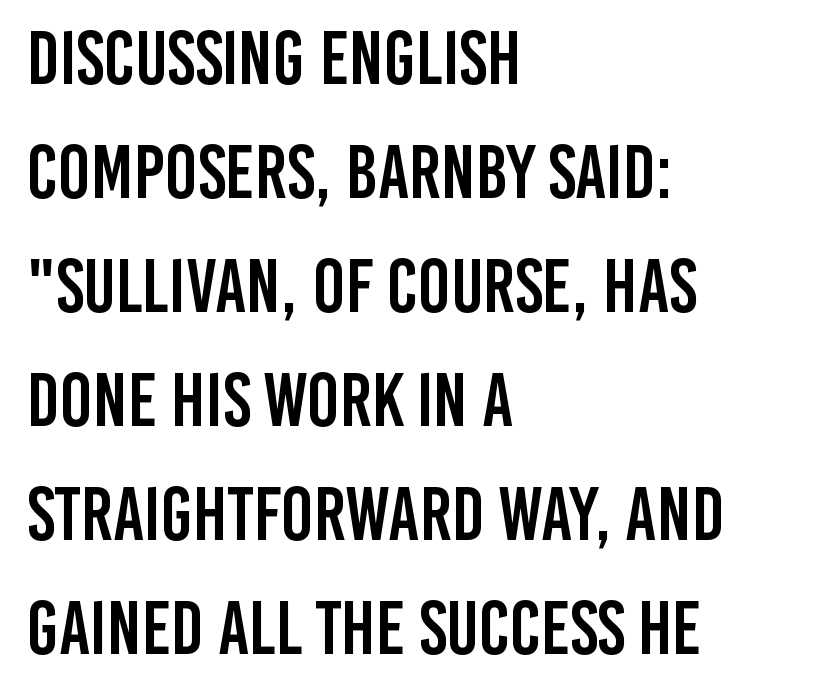
The block of text has a typical density, with ordinary space between rows. The letterforms sit shoulder to shoulder at normal distance. Do the letters lean? They stand straight. The space directly below the letters is spotless. Look at the bottom of the vertical strokes: they stop flat, with no serifs. These lines stack with their left ends in a neat column.
